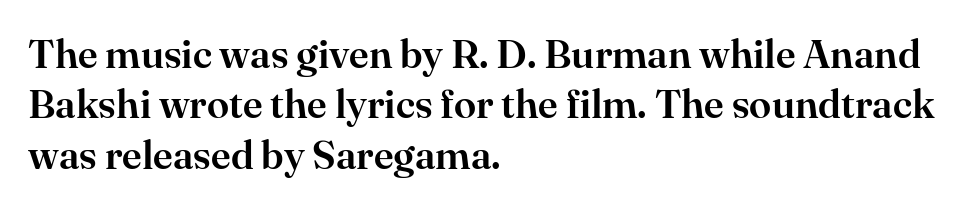
Is the letter spacing exaggerated? No — it looks like the ordinary default. Underline: absent. The glyphs in this specimen are seriffed. Character widths vary here, with narrow letters taking less room than wide ones. This rendering uses left alignment, leaving the right contour irregular. These lines sit exactly where default settings would place them.
